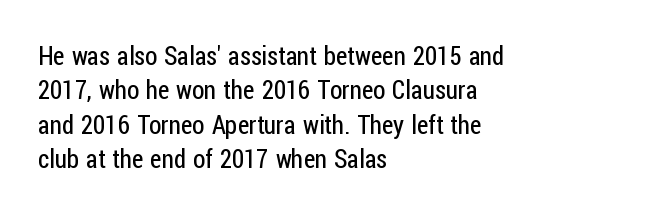
The image shows 25 px text type, upright; set left-aligned, normal line spacing (1.38x), normal letter spacing, not underlined.
